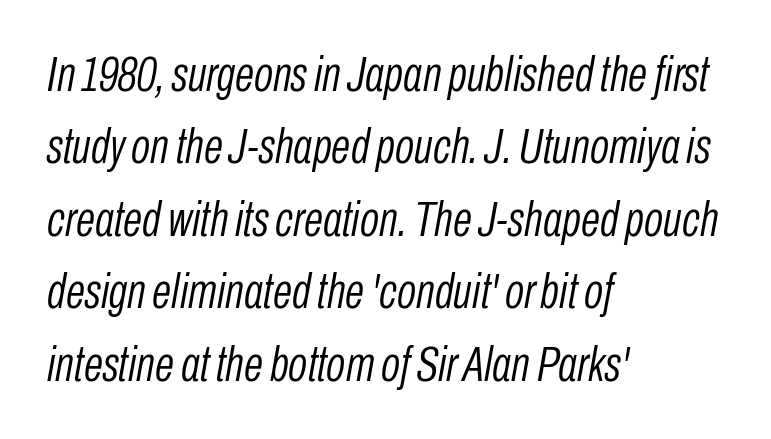
{"italic": "yes", "lean": "right", "slant_degrees": 10, "bold": "no", "weight": "light", "width": "condensed", "stroke_contrast": "low", "x_height": "medium", "monospaced": "no", "underline": "no", "align": "left", "line_spacing": "normal", "line_spacing_ratio": 1.45, "letter_spacing": "normal", "letter_spacing_em": 0.0, "glyph_px": 50}
